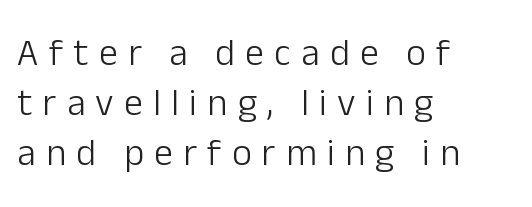
Q: Is the text bold? A: No.
Q: Is the text italic (slanted)? A: No, it is upright.
Q: Is the typeface a serif or a sans-serif typeface? A: Sans-serif.
Q: Is the text underlined? A: No.
Q: How is the paragraph aligned? A: Left-aligned.
Q: Is the spacing between letters normal or unusually wide? A: Unusually wide.
Q: Is the spacing between lines tight, normal or loose? A: Normal.
Q: Width (condensed, normal, or wide)? A: Normal.
Q: Stroke contrast? A: Low.
Q: x-height? A: Medium.
Q: Monospaced? A: No.
